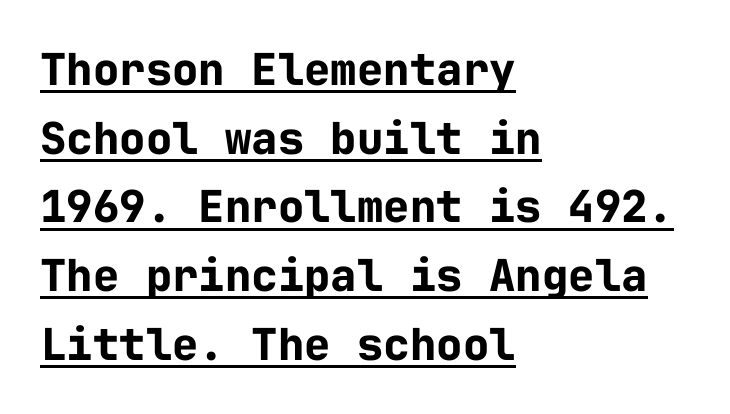
{"serif": "no", "italic": "no", "bold": "yes", "weight": "bold", "width": "normal", "stroke_contrast": "low", "x_height": "medium", "monospaced": "yes", "underline": "yes", "align": "left", "line_spacing": "normal", "line_spacing_ratio": 1.56, "letter_spacing": "normal", "letter_spacing_em": 0.0, "glyph_px": 44}
